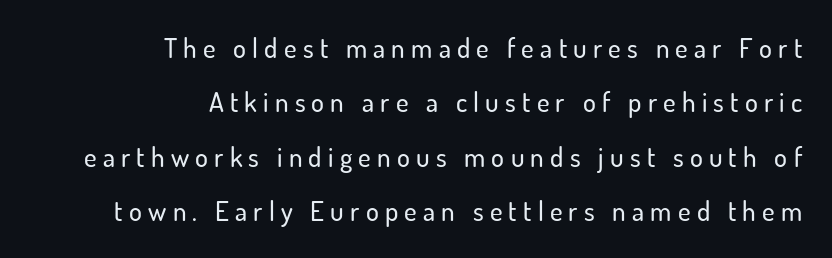
The image shows 27 px text type, upright; set right-aligned, loose line spacing (2.01x), unusually wide letter spacing (+0.23 em), not underlined.
